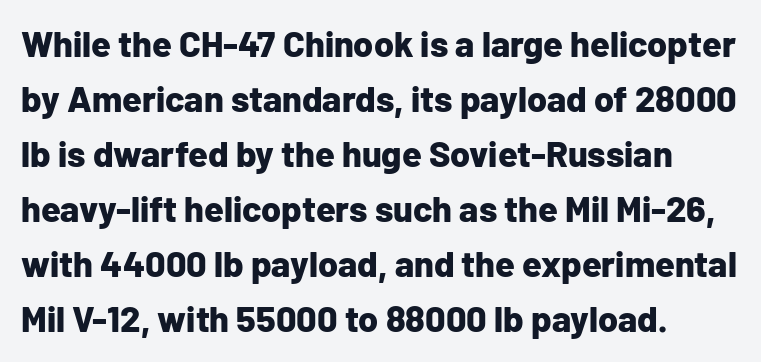
Q: Is the text bold? A: Yes.
Q: Is the text italic (slanted)? A: No, it is upright.
Q: Is the typeface a serif or a sans-serif typeface? A: Sans-serif.
Q: Is the text underlined? A: No.
Q: How is the paragraph aligned? A: Left-aligned.
Q: Is the spacing between letters normal or unusually wide? A: Normal.
Q: Is the spacing between lines tight, normal or loose? A: Normal.
Q: Width (condensed, normal, or wide)? A: Normal.
Q: Stroke contrast? A: Low.
Q: x-height? A: Medium.
Q: Monospaced? A: No.
